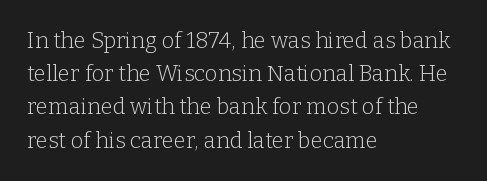
Q: Is the text bold? A: No.
Q: Is the text italic (slanted)? A: No, it is upright.
Q: Is the text underlined? A: No.
Q: How is the paragraph aligned? A: Left-aligned.
Q: Is the spacing between letters normal or unusually wide? A: Normal.
Q: Is the spacing between lines tight, normal or loose? A: Normal.
